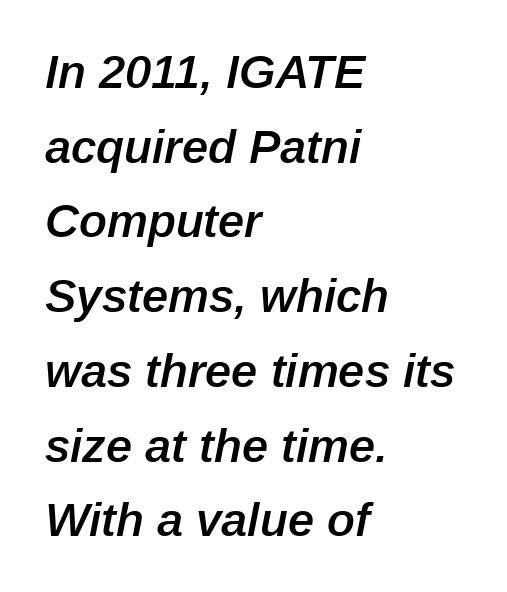
Horizontal bands of white between lines are of average thickness. Check the space under the baseline: it is left empty. Reading down the block, your eye returns to a fixed left position each line. Proportional: the letters do not fall into vertical columns. Between one letter and the next there's only the usual sliver of space.
